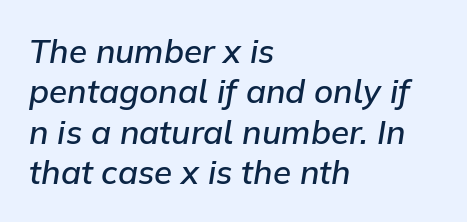
{"italic": "yes", "lean": "right", "slant_degrees": 9, "bold": "semi", "weight": "semibold", "width": "normal", "stroke_contrast": "low", "x_height": "medium", "monospaced": "no", "underline": "no", "align": "left", "line_spacing_ratio": 1.22, "letter_spacing": "normal", "letter_spacing_em": 0.0, "glyph_px": 33}
